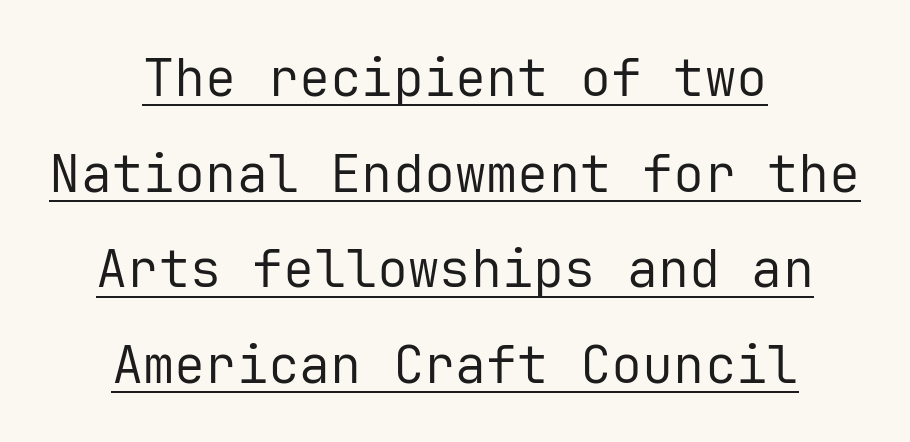
{"serif": "no", "italic": "no", "bold": "no", "weight": "regular", "width": "normal", "stroke_contrast": "low", "x_height": "medium", "monospaced": "yes", "underline": "yes", "align": "center", "line_spacing_ratio": 1.84, "letter_spacing": "normal", "letter_spacing_em": 0.0, "glyph_px": 52}
